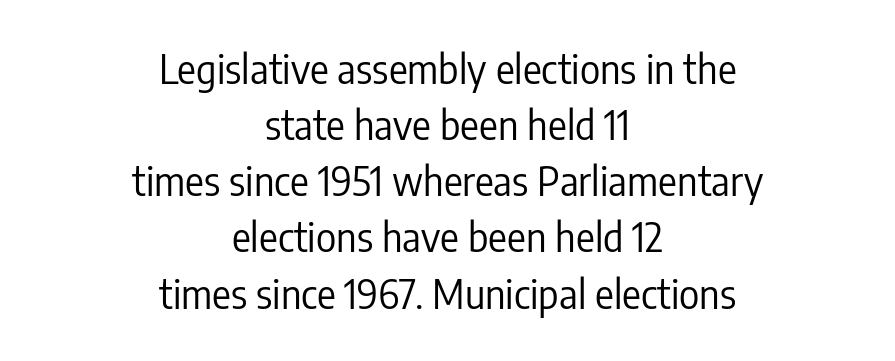
{"serif": "no", "italic": "no", "bold": "no", "weight": "regular", "width": "condensed", "stroke_contrast": "low", "x_height": "medium", "monospaced": "no", "underline": "no", "align": "center", "line_spacing": "normal", "line_spacing_ratio": 1.44, "letter_spacing": "normal", "letter_spacing_em": 0.0, "glyph_px": 39}
